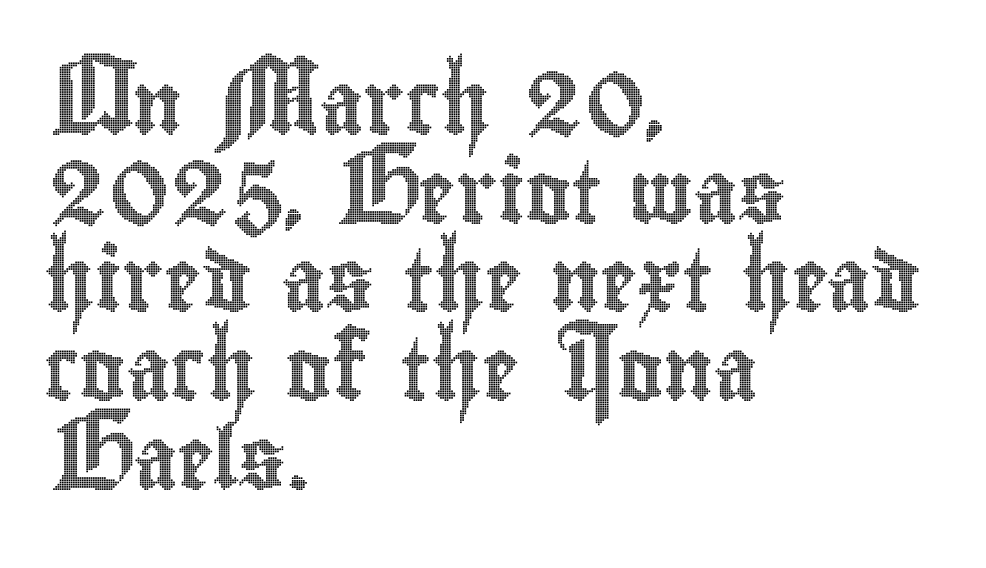
{"italic": "no", "width": "condensed", "x_height": "small", "monospaced": "no", "underline": "no", "align": "left", "line_spacing": "normal", "line_spacing_ratio": 1.43, "letter_spacing": "normal", "letter_spacing_em": 0.0, "glyph_px": 62}
